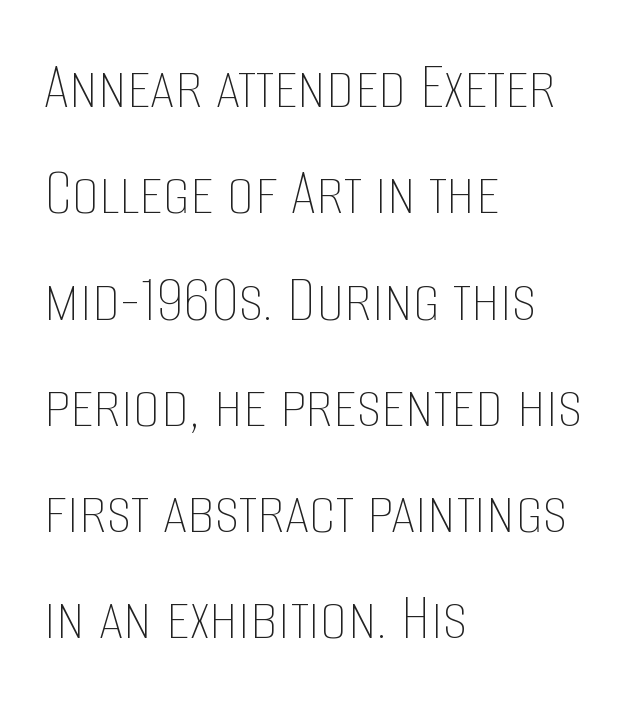
{"italic": "no", "bold": "no", "weight": "thin", "width": "condensed", "stroke_contrast": "low", "x_height": "large", "monospaced": "no", "underline": "no", "align": "left", "line_spacing": "normal", "line_spacing_ratio": 1.54, "letter_spacing": "normal", "letter_spacing_em": 0.0, "glyph_px": 69}
